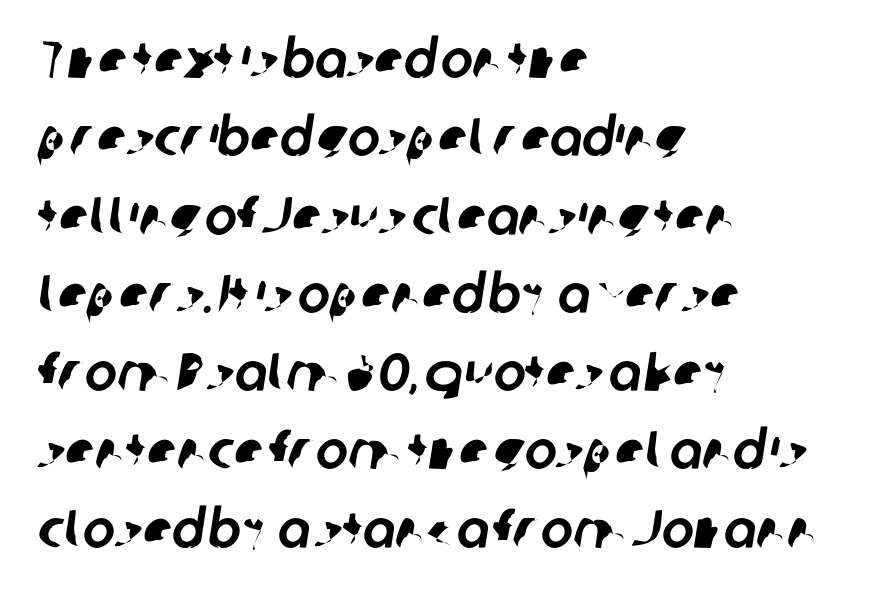
{"serif": "no", "width": "normal", "stroke_contrast": "low", "x_height": "medium", "monospaced": "no", "underline": "no", "align": "left", "line_spacing": "normal", "line_spacing_ratio": 1.45, "letter_spacing": "normal", "letter_spacing_em": 0.0, "glyph_px": 54}
